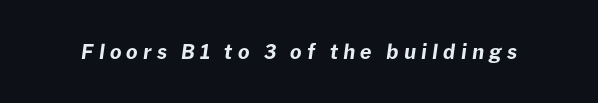
{"italic": "yes", "lean": "right", "slant_degrees": 8, "bold": "yes", "underline": "no", "letter_spacing": "wide", "letter_spacing_em": 0.26, "glyph_px": 20}
